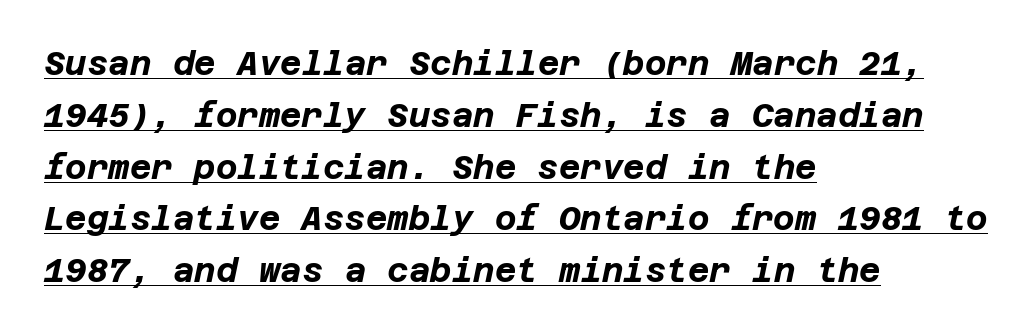
{"italic": "yes", "lean": "right", "slant_degrees": 12, "bold": "yes", "weight": "bold", "width": "normal", "stroke_contrast": "low", "x_height": "large", "underline": "yes", "align": "left", "line_spacing": "normal", "line_spacing_ratio": 1.57, "letter_spacing": "normal", "letter_spacing_em": 0.0, "glyph_px": 33}
